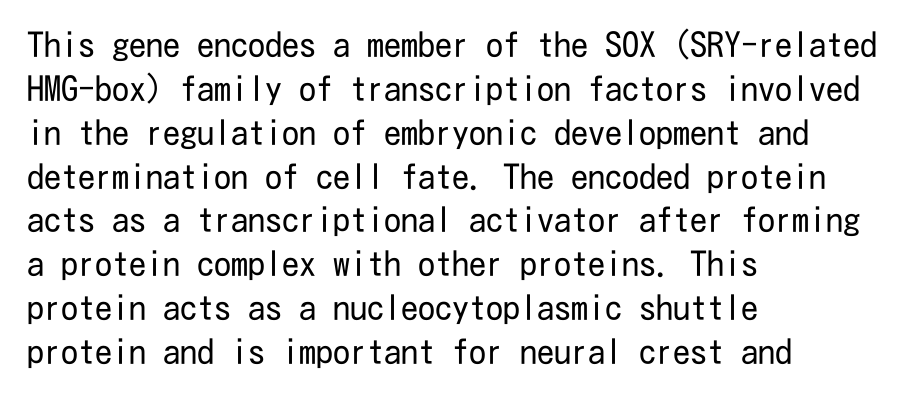
Q: Is the text bold? A: No.
Q: Is the text italic (slanted)? A: No, it is upright.
Q: Is the typeface a serif or a sans-serif typeface? A: Sans-serif.
Q: Is the text underlined? A: No.
Q: How is the paragraph aligned? A: Left-aligned.
Q: Is the spacing between letters normal or unusually wide? A: Normal.
Q: Is the spacing between lines tight, normal or loose? A: Normal.
Q: Width (condensed, normal, or wide)? A: Condensed.
Q: Stroke contrast? A: Low.
Q: x-height? A: Medium.
